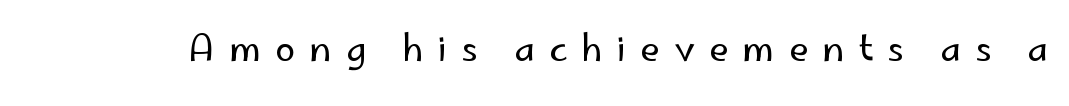
{"serif": "no", "italic": "no", "bold": "no", "weight": "regular", "width": "normal", "stroke_contrast": "low", "x_height": "small", "monospaced": "no", "underline": "no", "letter_spacing": "wide", "letter_spacing_em": 0.39, "glyph_px": 36}
